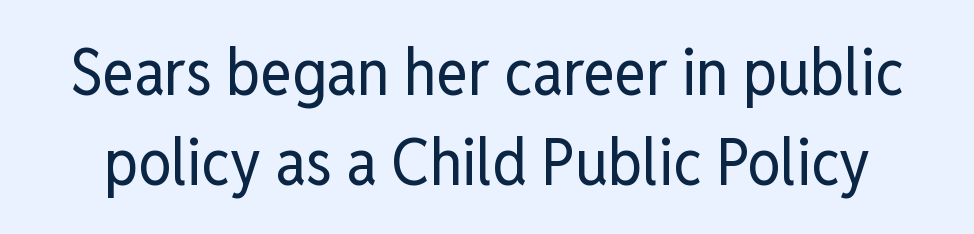
No italicization has been applied; the sample stays upright. The foot of each line stays bare and open. Vertically, the passage feels balanced, rows spaced as you'd expect. On a weight scale, this lands at 450 or below. The face used here is proportionally spaced, like ordinary book or web type.
